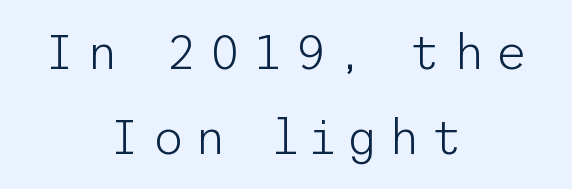
The font is comparable to plain body text, perhaps lighter. This is roman type, the default non-slanted kind. Rule under the text: the space is simply empty. The tracking reads as deliberately expanded to a designer's eye.
